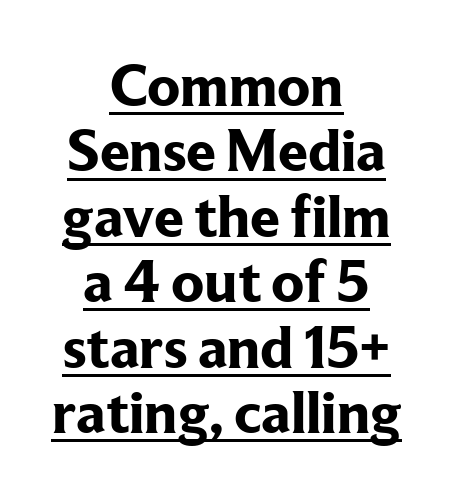
Q: Is the text bold? A: Yes.
Q: Is the text italic (slanted)? A: No, it is upright.
Q: Is the typeface a serif or a sans-serif typeface? A: Serif.
Q: Is the text underlined? A: Yes.
Q: How is the paragraph aligned? A: Centered.
Q: Is the spacing between letters normal or unusually wide? A: Normal.
Q: Is the spacing between lines tight, normal or loose? A: Tight.
Q: Width (condensed, normal, or wide)? A: Normal.
Q: Stroke contrast? A: Low.
Q: x-height? A: Medium.
Q: Monospaced? A: No.
